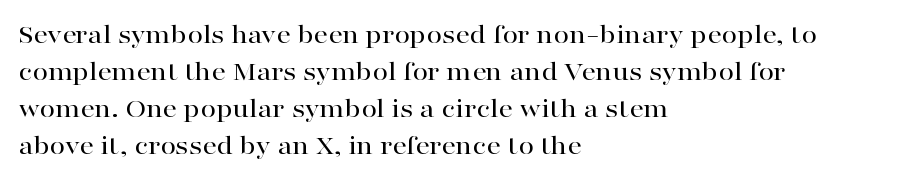
The letters stand straight up with perfectly vertical stems. The characters display serif detailing at their extremities. Decoration check: the copy has no underline. Regular leading. This sample has the flowing, uneven cadence of proportional lettering.
